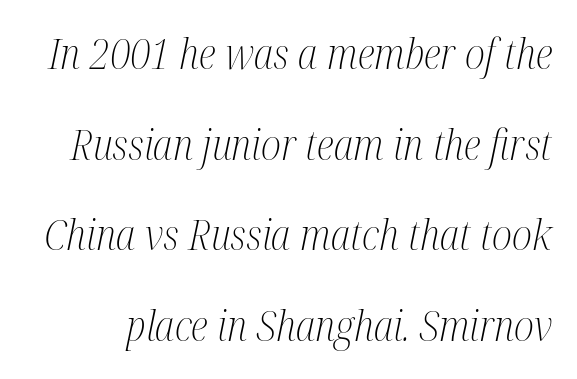
Classification — serif. The string is rendered with underlining switched off. Nothing unusual about the tracking: characters are spaced as the font intends. Tall strokes in this sample are angled rather than plumb.
